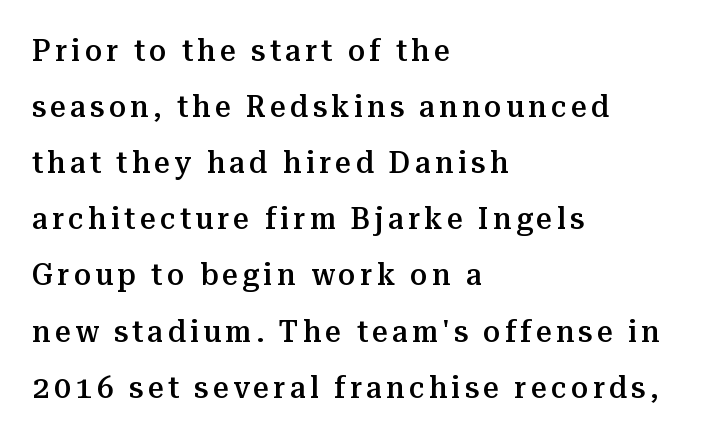
Q: Is the text bold? A: Semi-bold.
Q: Is the text italic (slanted)? A: No, it is upright.
Q: Is the typeface a serif or a sans-serif typeface? A: Serif.
Q: Is the text underlined? A: No.
Q: How is the paragraph aligned? A: Left-aligned.
Q: Width (condensed, normal, or wide)? A: Normal.
Q: Stroke contrast? A: Medium.
Q: x-height? A: Medium.
Q: Monospaced? A: No.
